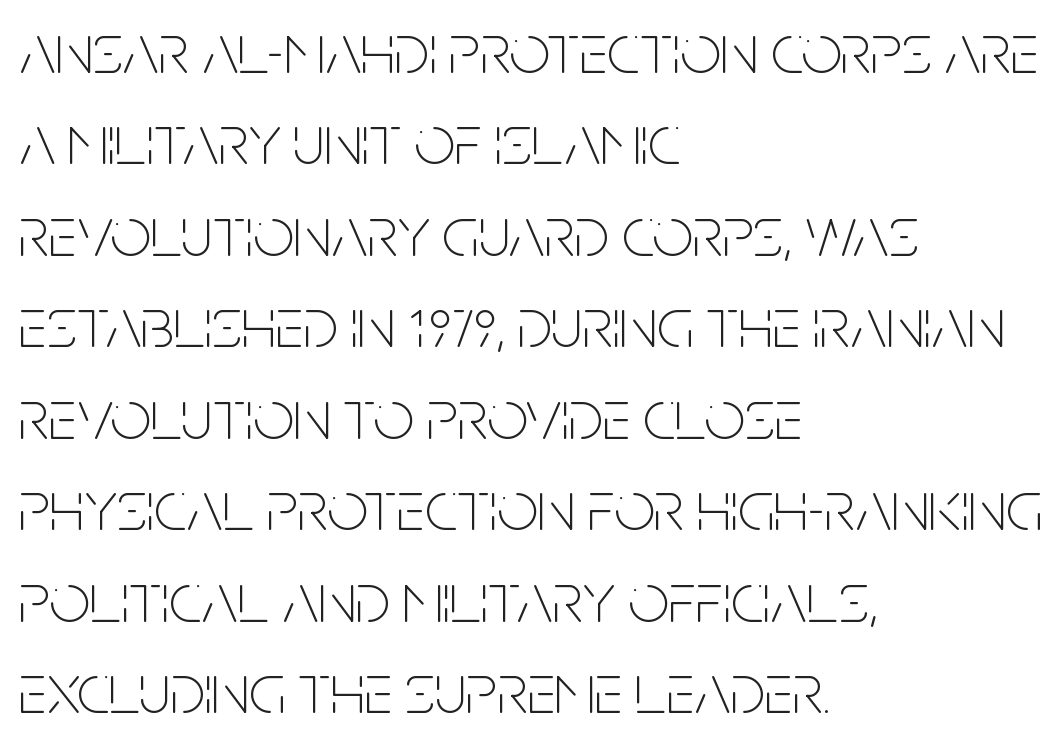
Q: Is the text bold? A: No.
Q: Is the text italic (slanted)? A: No, it is upright.
Q: Is the typeface a serif or a sans-serif typeface? A: Sans-serif.
Q: Is the text underlined? A: No.
Q: How is the paragraph aligned? A: Left-aligned.
Q: Is the spacing between letters normal or unusually wide? A: Normal.
Q: Is the spacing between lines tight, normal or loose? A: Normal.
Q: Width (condensed, normal, or wide)? A: Condensed.
Q: Stroke contrast? A: Low.
Q: x-height? A: Large.
Q: Monospaced? A: No.
